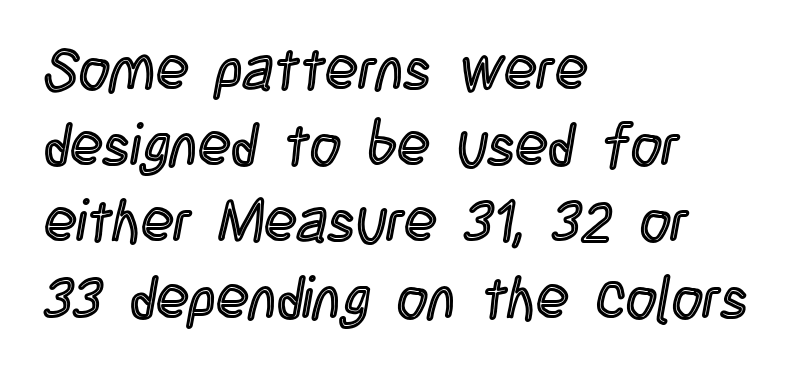
The image shows 60 px condensed type; set left-aligned, normal line spacing (1.27x), normal letter spacing, not underlined; a large x-height.
